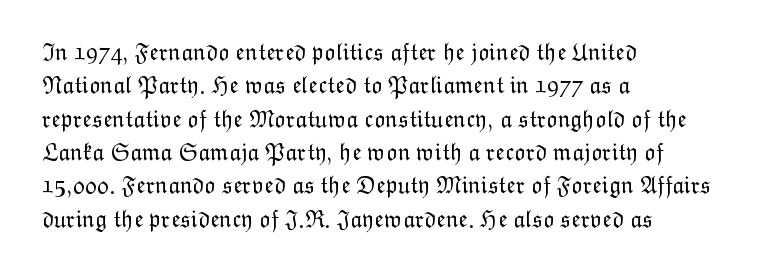
{"italic": "no", "bold": "no", "underline": "no", "align": "left", "line_spacing": "normal", "line_spacing_ratio": 1.39, "letter_spacing": "normal", "letter_spacing_em": 0.0, "glyph_px": 24}
